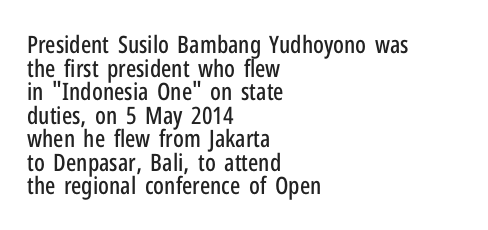
The image shows 24 px text type, upright; set left-aligned, tight line spacing (0.98x), normal letter spacing, not underlined.
